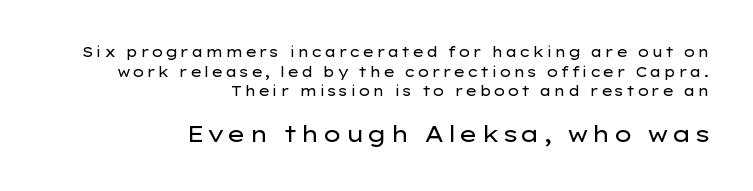
The image shows 22 px text type, upright; set right-aligned, normal line spacing (1.41x), not underlined; the second (bottom) block is 1.57x larger.
